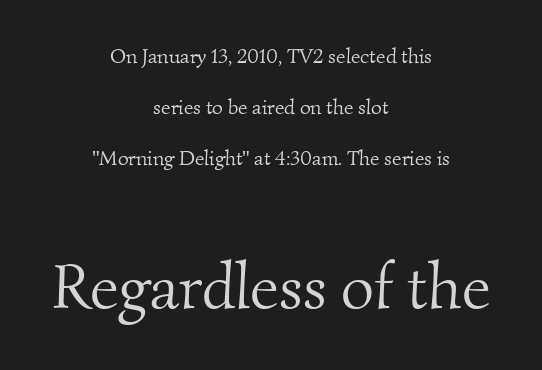
The image shows 64 px light serif type; set centered, loose line spacing (2.43x), normal letter spacing, not underlined; the second (bottom) block is 3.05x larger; medium stroke contrast and a small x-height.
